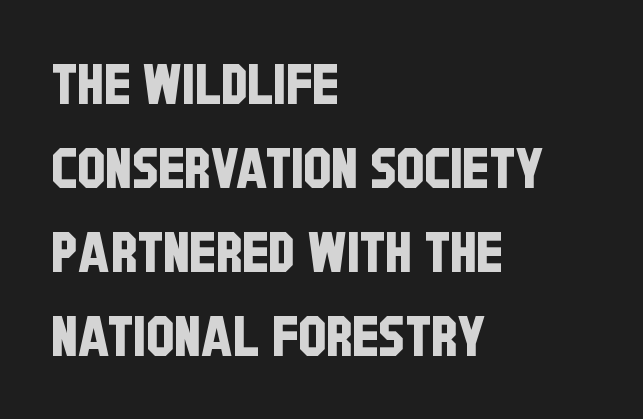
Notice how descenders clear the ascenders below comfortably — that's standard leading. Is this a fixed-width face? No — the glyphs have proportional, varying widths. The type family on display is of the sans-serif kind. Nothing unusual about the tracking: characters are spaced as the font intends.
